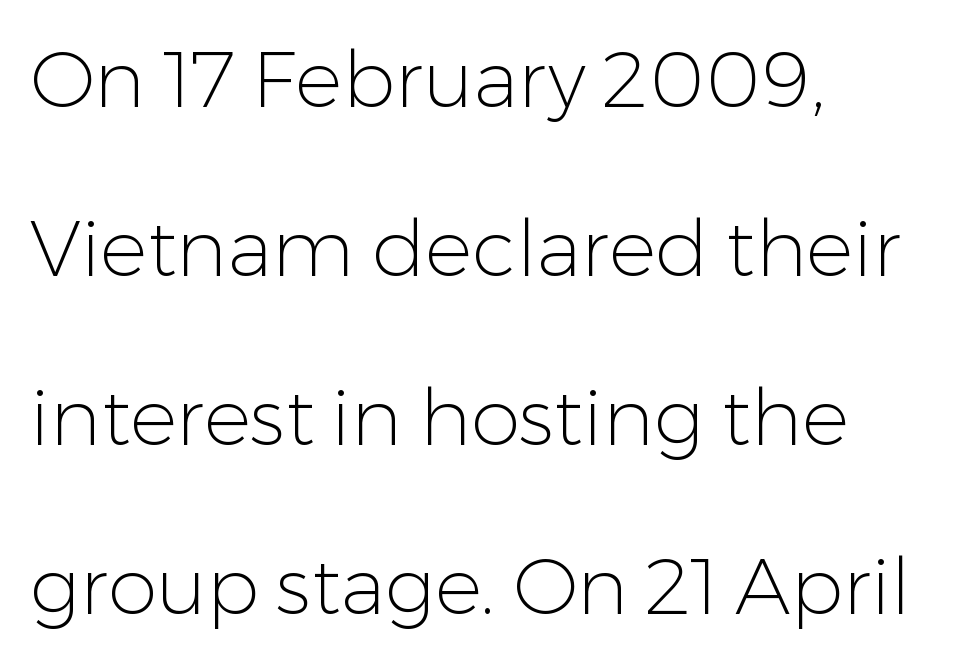
Q: Is the text bold? A: No.
Q: Is the text italic (slanted)? A: No, it is upright.
Q: Is the typeface a serif or a sans-serif typeface? A: Sans-serif.
Q: Is the text underlined? A: No.
Q: How is the paragraph aligned? A: Left-aligned.
Q: Is the spacing between letters normal or unusually wide? A: Normal.
Q: Is the spacing between lines tight, normal or loose? A: Loose.
Q: Width (condensed, normal, or wide)? A: Normal.
Q: Stroke contrast? A: Low.
Q: x-height? A: Medium.
Q: Monospaced? A: No.
